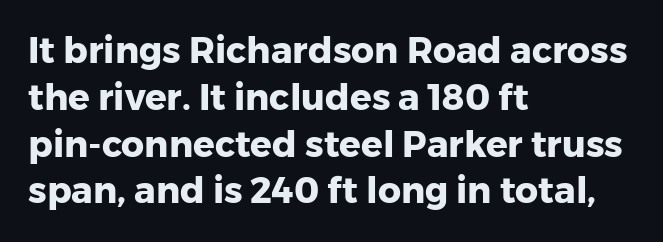
{"serif": "no", "italic": "no", "bold": "yes", "weight": "heavy", "width": "normal", "stroke_contrast": "low", "x_height": "medium", "monospaced": "no", "underline": "no", "align": "left", "line_spacing": "normal", "line_spacing_ratio": 1.3, "letter_spacing": "normal", "letter_spacing_em": 0.0, "glyph_px": 36}
